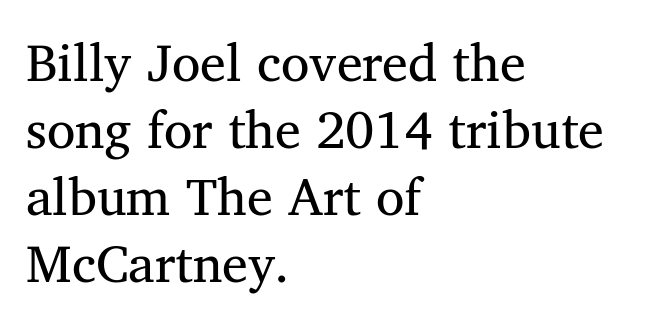
{"serif": "yes", "italic": "no", "bold": "no", "weight": "regular", "width": "normal", "stroke_contrast": "medium", "x_height": "medium", "monospaced": "no", "underline": "no", "align": "left", "line_spacing": "normal", "line_spacing_ratio": 1.29, "letter_spacing": "normal", "letter_spacing_em": 0.0, "glyph_px": 52}
